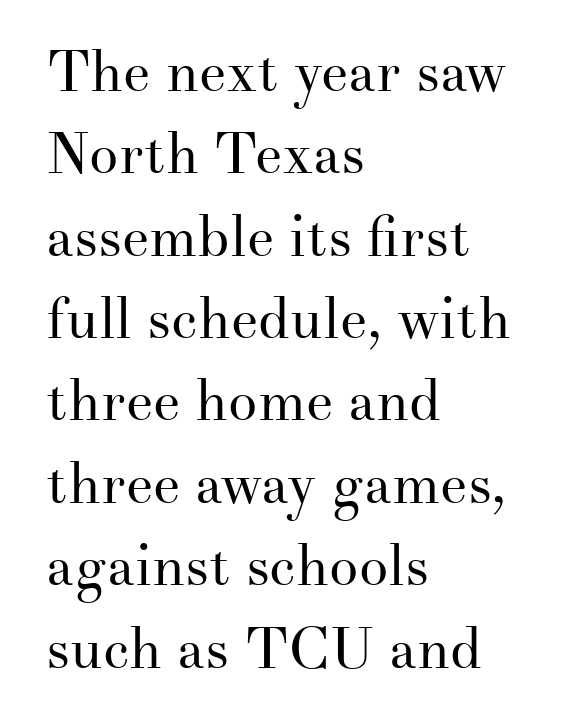
Q: Is the text bold? A: No.
Q: Is the text italic (slanted)? A: No, it is upright.
Q: Is the typeface a serif or a sans-serif typeface? A: Serif.
Q: Is the text underlined? A: No.
Q: How is the paragraph aligned? A: Left-aligned.
Q: Is the spacing between letters normal or unusually wide? A: Normal.
Q: Is the spacing between lines tight, normal or loose? A: Normal.
Q: Width (condensed, normal, or wide)? A: Normal.
Q: Stroke contrast? A: Medium.
Q: x-height? A: Small.
Q: Monospaced? A: No.
